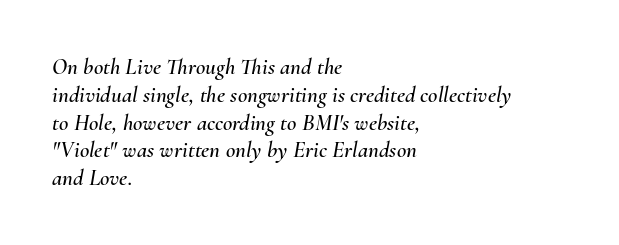
The image shows 23 px text type, italic (leaning right); set left-aligned, line spacing 1.21x, normal letter spacing, not underlined.
